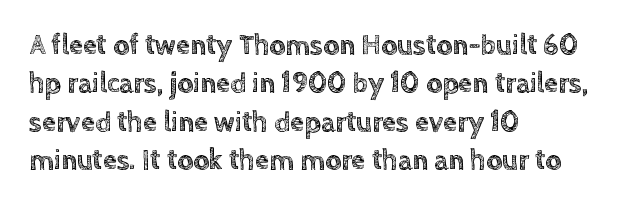
{"italic": "no", "width": "normal", "x_height": "large", "monospaced": "no", "underline": "no", "align": "left", "line_spacing": "normal", "line_spacing_ratio": 1.37, "letter_spacing": "normal", "letter_spacing_em": 0.0, "glyph_px": 28}
